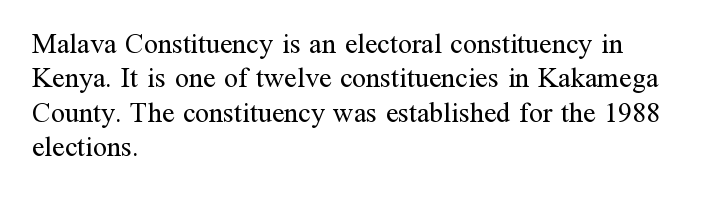
The image shows 28 px regular-weight serif type, upright; set left-aligned, line spacing 1.23x, normal letter spacing, not underlined; medium stroke contrast and a medium x-height.
